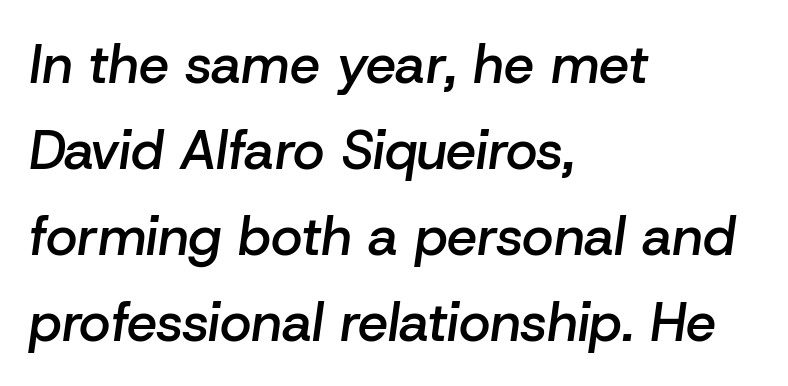
Q: Is the text bold? A: Semi-bold.
Q: Is the text italic (slanted)? A: Yes, it leans right by about 8 degrees.
Q: Is the text underlined? A: No.
Q: How is the paragraph aligned? A: Left-aligned.
Q: Is the spacing between letters normal or unusually wide? A: Normal.
Q: Is the spacing between lines tight, normal or loose? A: Normal.
Q: Width (condensed, normal, or wide)? A: Normal.
Q: Stroke contrast? A: Low.
Q: x-height? A: Medium.
Q: Monospaced? A: No.
